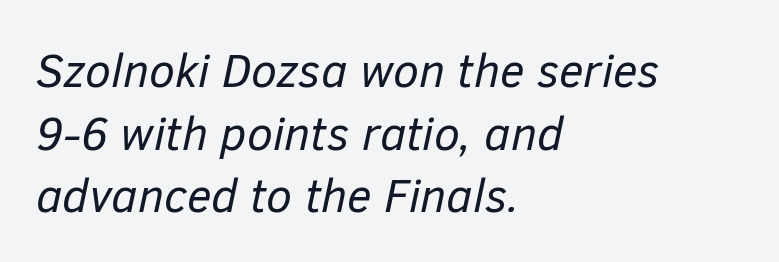
Q: Is the text bold? A: No.
Q: Is the text italic (slanted)? A: Yes, it leans right by about 12 degrees.
Q: Is the text underlined? A: No.
Q: How is the paragraph aligned? A: Left-aligned.
Q: Is the spacing between letters normal or unusually wide? A: Normal.
Q: Is the spacing between lines tight, normal or loose? A: Normal.
Q: Width (condensed, normal, or wide)? A: Normal.
Q: Stroke contrast? A: Low.
Q: x-height? A: Medium.
Q: Monospaced? A: No.
